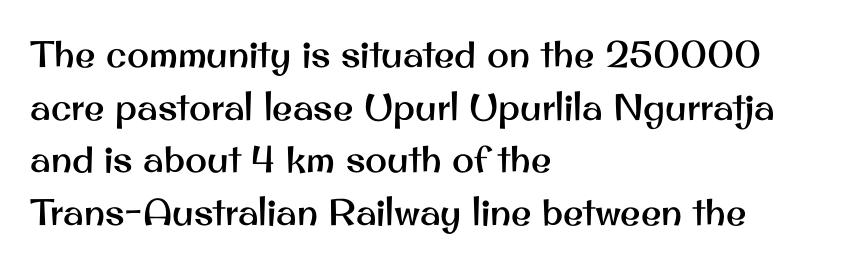
Check where the strokes stop: nothing finishes them off — pure sans. The setting favours the left margin, as ordinary paragraphs usually do. Do the letters lean? They stand straight. Think of a printed novel: that variable character pitch is what you see here. Only glyphs here, with clear space below each row.
